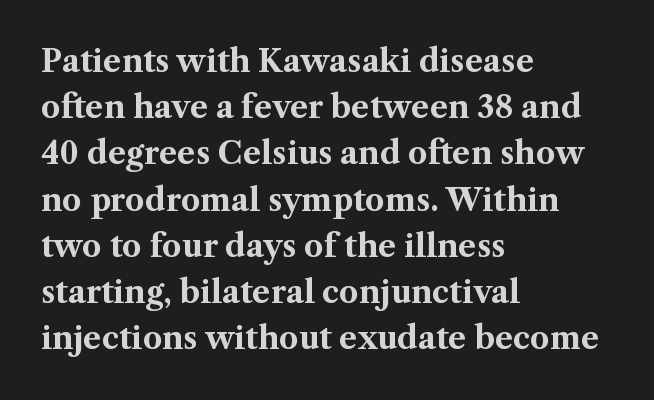
{"serif": "yes", "italic": "no", "bold": "yes", "weight": "bold", "width": "normal", "stroke_contrast": "medium", "x_height": "medium", "monospaced": "no", "underline": "no", "align": "left", "line_spacing": "normal", "line_spacing_ratio": 1.49, "letter_spacing": "normal", "letter_spacing_em": 0.0, "glyph_px": 31}
